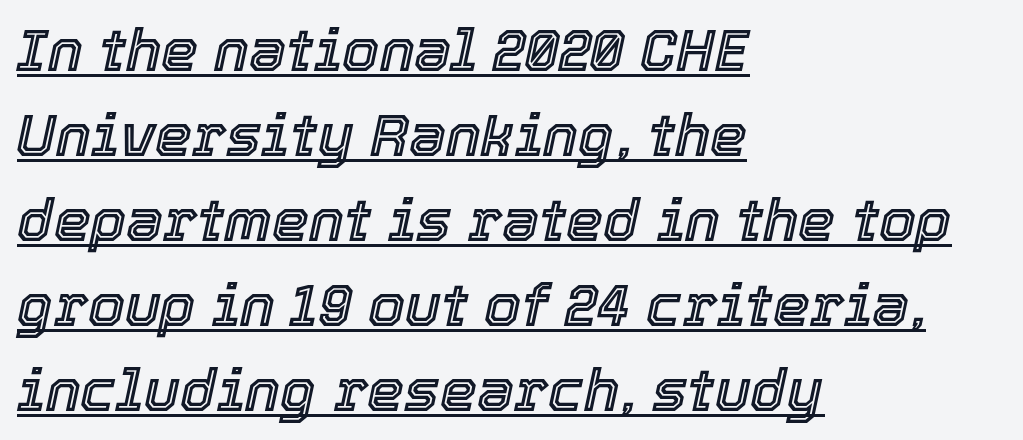
The tracking reads as untouched default to a designer's eye. Quick note: interline space is typical. Observe the lean: these are italic letterforms. A rule runs beneath these lines of type.
